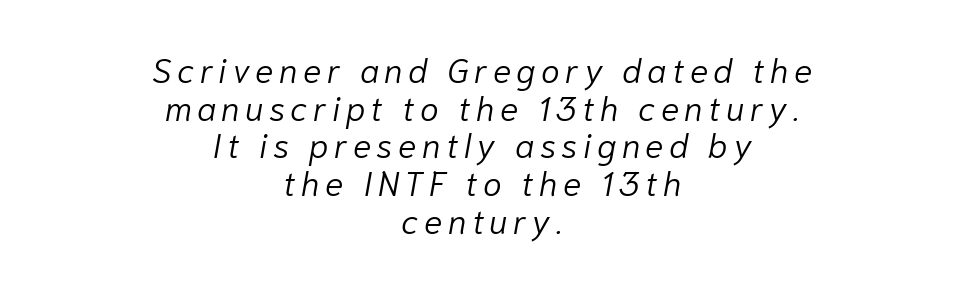
Whoever set this chose condensed vertical rhythm over breathing room. Italic: yes, the glyphs are oblique. Is the block centered? Yes — each line is placed symmetrically about the middle. These lines are rendered in a variable-pitch font. Lines of text with bare space underneath. No extra ink here — the face is not bold.
